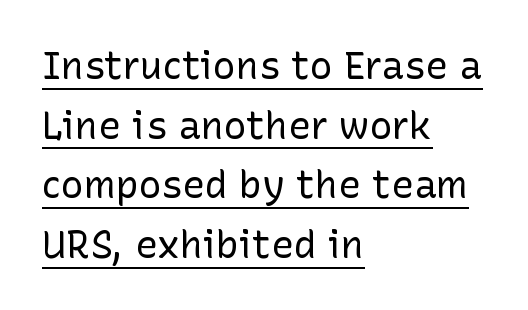
{"serif": "no", "italic": "no", "bold": "no", "weight": "regular", "width": "normal", "stroke_contrast": "low", "x_height": "medium", "monospaced": "no", "underline": "yes", "align": "left", "line_spacing": "normal", "line_spacing_ratio": 1.57, "letter_spacing": "normal", "letter_spacing_em": 0.0, "glyph_px": 38}
